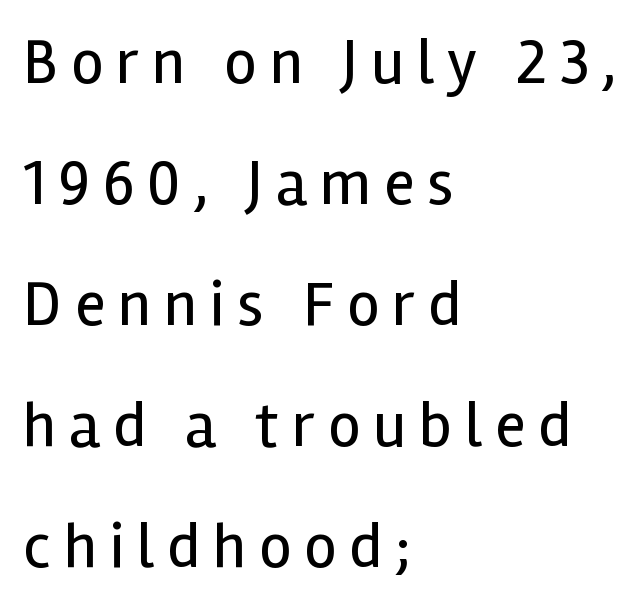
Do the letters lean? They stand straight. The passage shown is typed in a proportional face where columns would drift. Reading down the block, your eye returns to a fixed left position each line. No feet cap the strokes, marking this as sans-serif type. The line texture is sparse and dotted thanks to wide tracking.
